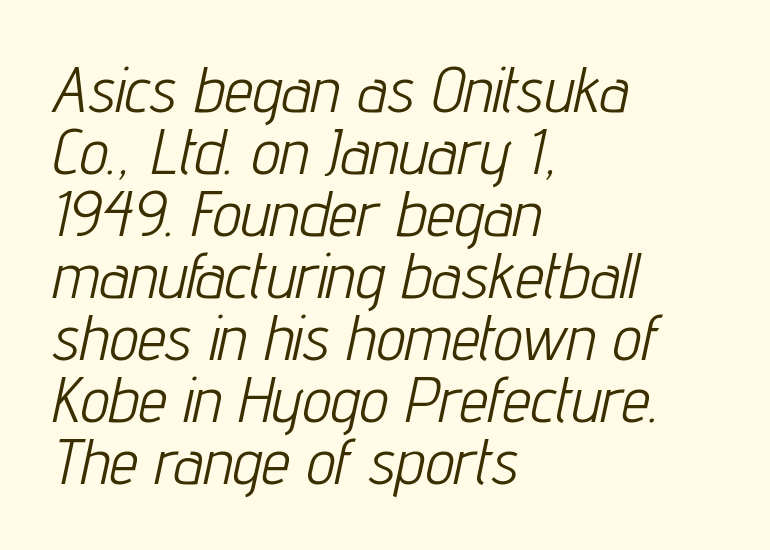
Q: Is the text bold? A: No.
Q: Is the text italic (slanted)? A: Yes, it leans right by about 12 degrees.
Q: Is the text underlined? A: No.
Q: How is the paragraph aligned? A: Left-aligned.
Q: Is the spacing between letters normal or unusually wide? A: Normal.
Q: Is the spacing between lines tight, normal or loose? A: Tight.
Q: Width (condensed, normal, or wide)? A: Condensed.
Q: Stroke contrast? A: Low.
Q: x-height? A: Medium.
Q: Monospaced? A: No.
